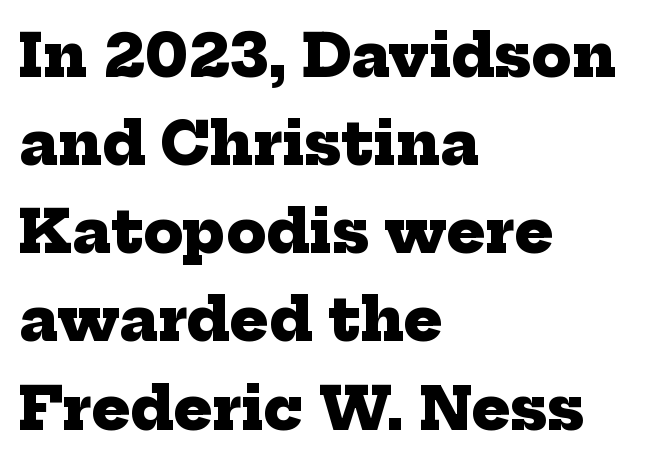
The face used here is proportionally spaced, like ordinary book or web type. Each glyph is drawn with heavy, bold strokes. Leftover space on each line is placed entirely after the last word. The letterforms sit shoulder to shoulder at normal distance. Vertical spacing — default.
